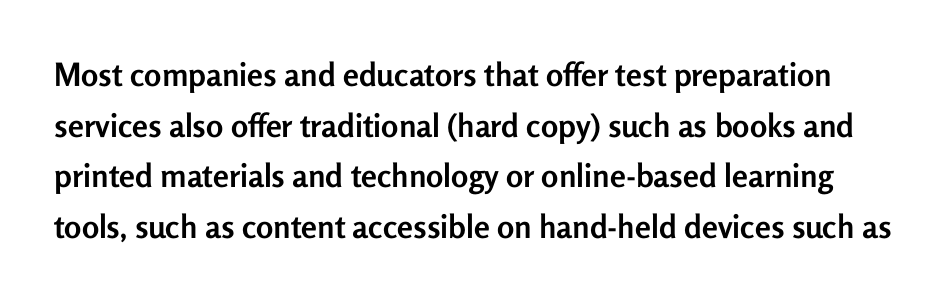
Q: Is the text bold? A: Yes.
Q: Is the text italic (slanted)? A: No, it is upright.
Q: Is the typeface a serif or a sans-serif typeface? A: Sans-serif.
Q: Is the text underlined? A: No.
Q: Is the spacing between letters normal or unusually wide? A: Normal.
Q: Is the spacing between lines tight, normal or loose? A: Normal.
Q: Width (condensed, normal, or wide)? A: Normal.
Q: Stroke contrast? A: Low.
Q: x-height? A: Medium.
Q: Monospaced? A: No.
